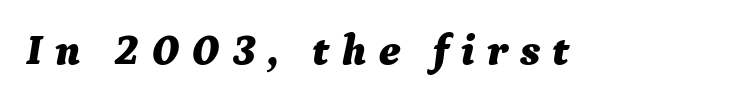
Q: Is the text bold? A: Yes.
Q: Is the text italic (slanted)? A: Yes, it leans right by about 9 degrees.
Q: Is the text underlined? A: No.
Q: Is the spacing between letters normal or unusually wide? A: Unusually wide.
Q: Width (condensed, normal, or wide)? A: Normal.
Q: Stroke contrast? A: Medium.
Q: x-height? A: Medium.
Q: Monospaced? A: No.
